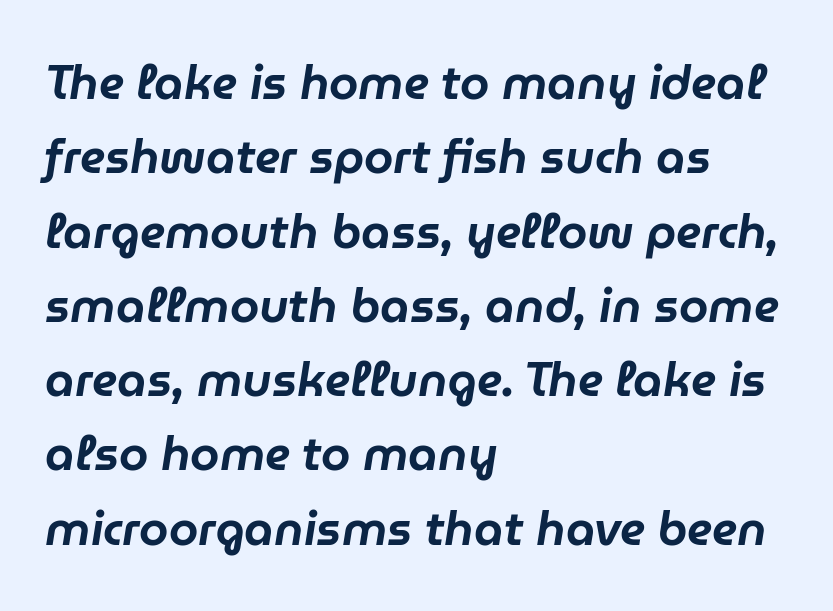
{"italic": "yes", "lean": "right", "slant_degrees": 9, "width": "normal", "stroke_contrast": "low", "x_height": "medium", "monospaced": "no", "underline": "no", "align": "left", "line_spacing": "normal", "line_spacing_ratio": 1.58, "letter_spacing": "normal", "letter_spacing_em": 0.0, "glyph_px": 47}
